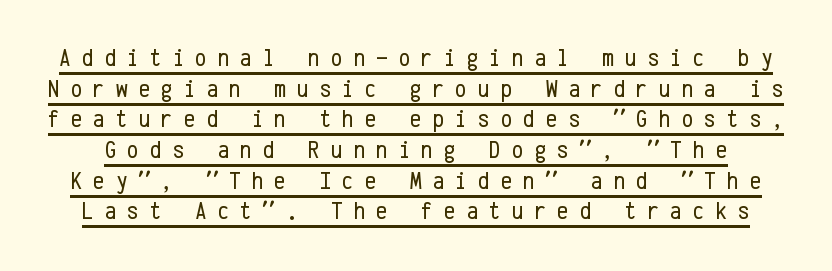
Weight: regular or lighter. The gaps between neighbouring characters are conspicuously large. This is roman type, the default non-slanted kind. Caption: lettering with a line underneath.
